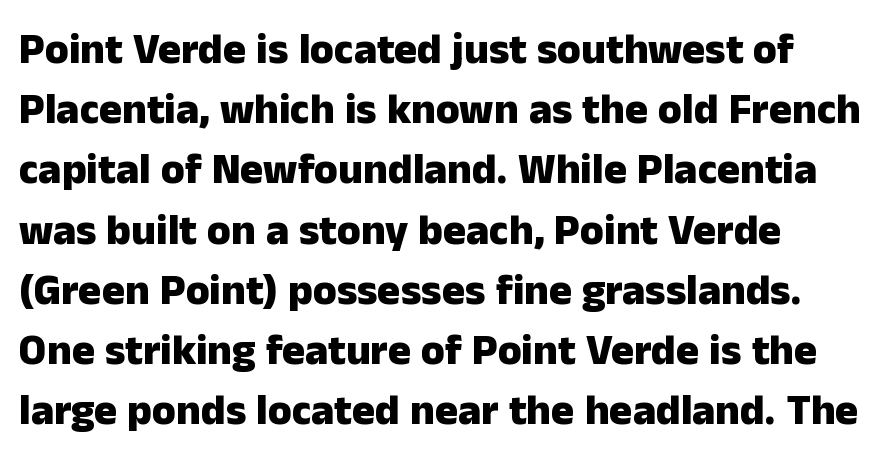
Posture: straight, roman, zero tilt. Each glyph is drawn with heavy, bold strokes. Default kerning and tracking; the words read as compact shapes. Successive baselines arrive at the customary interval. Unmarked baselines from the first word to the last.
